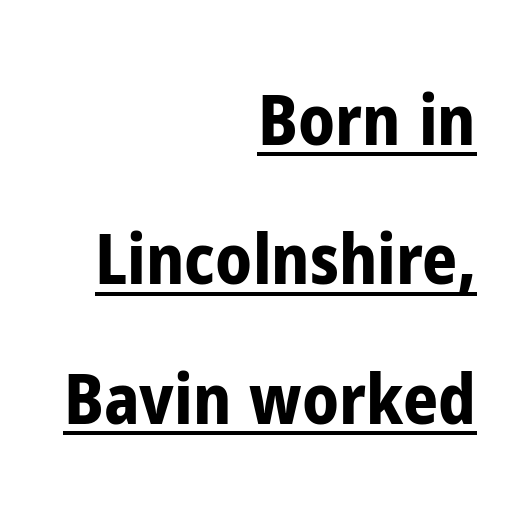
{"serif": "no", "italic": "no", "bold": "yes", "weight": "bold", "width": "condensed", "stroke_contrast": "low", "x_height": "medium", "monospaced": "no", "underline": "yes", "align": "right", "line_spacing": "loose", "line_spacing_ratio": 2.02, "letter_spacing": "normal", "letter_spacing_em": 0.0, "glyph_px": 69}
